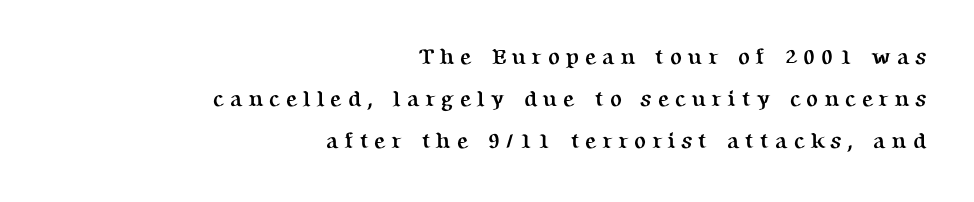
{"italic": "no", "bold": "yes", "underline": "no", "align": "right", "line_spacing": "loose", "line_spacing_ratio": 1.92, "letter_spacing": "wide", "letter_spacing_em": 0.26, "glyph_px": 22}
